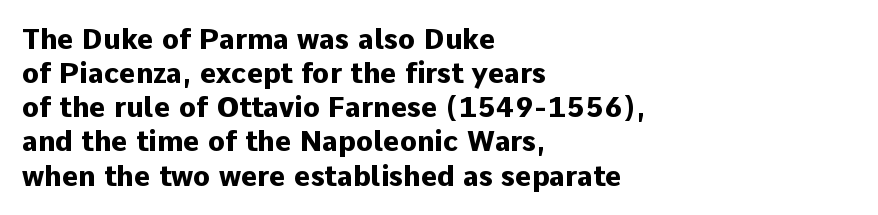
{"serif": "no", "italic": "no", "bold": "yes", "weight": "heavy", "width": "normal", "stroke_contrast": "low", "x_height": "medium", "monospaced": "no", "underline": "no", "align": "left", "line_spacing_ratio": 1.22, "letter_spacing": "normal", "letter_spacing_em": 0.0, "glyph_px": 28}
